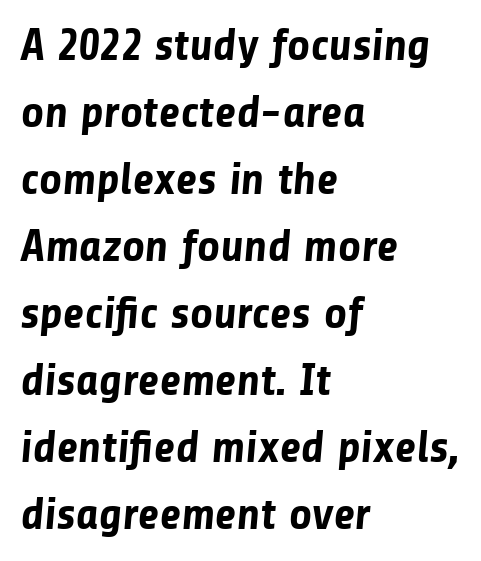
Q: Is the text bold? A: Yes.
Q: Is the typeface a serif or a sans-serif typeface? A: Sans-serif.
Q: Is the text underlined? A: No.
Q: How is the paragraph aligned? A: Left-aligned.
Q: Is the spacing between letters normal or unusually wide? A: Normal.
Q: Is the spacing between lines tight, normal or loose? A: Normal.
Q: Width (condensed, normal, or wide)? A: Normal.
Q: Stroke contrast? A: Low.
Q: x-height? A: Medium.
Q: Monospaced? A: No.
